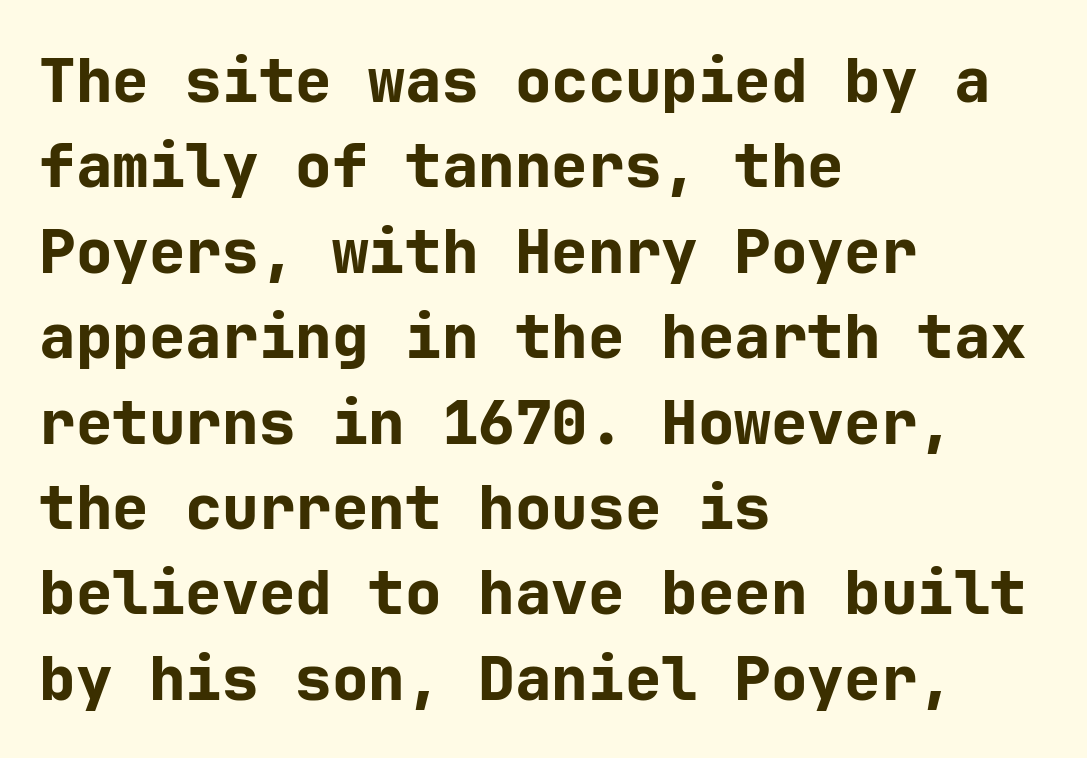
Q: Is the text bold? A: Yes.
Q: Is the text italic (slanted)? A: No, it is upright.
Q: Is the typeface a serif or a sans-serif typeface? A: Sans-serif.
Q: Is the text underlined? A: No.
Q: How is the paragraph aligned? A: Left-aligned.
Q: Is the spacing between letters normal or unusually wide? A: Normal.
Q: Is the spacing between lines tight, normal or loose? A: Normal.
Q: Width (condensed, normal, or wide)? A: Normal.
Q: Stroke contrast? A: Low.
Q: x-height? A: Medium.
